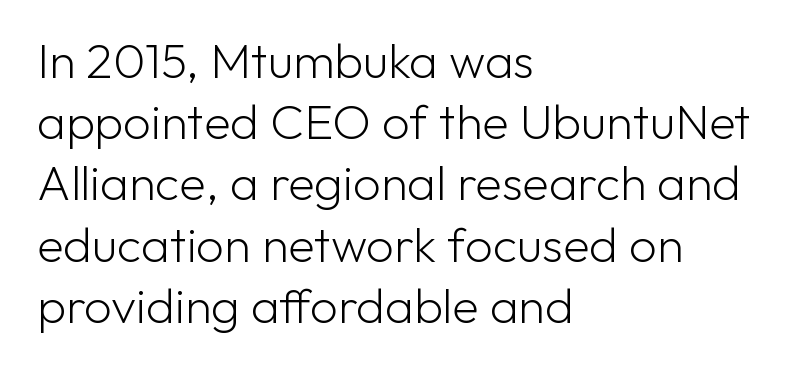
Q: Is the text bold? A: No.
Q: Is the text italic (slanted)? A: No, it is upright.
Q: Is the typeface a serif or a sans-serif typeface? A: Sans-serif.
Q: Is the text underlined? A: No.
Q: How is the paragraph aligned? A: Left-aligned.
Q: Is the spacing between letters normal or unusually wide? A: Normal.
Q: Is the spacing between lines tight, normal or loose? A: Normal.
Q: Width (condensed, normal, or wide)? A: Normal.
Q: Stroke contrast? A: Low.
Q: x-height? A: Medium.
Q: Monospaced? A: No.
